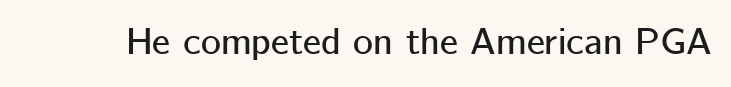
Q: Is the text italic (slanted)? A: No, it is upright.
Q: Is the typeface a serif or a sans-serif typeface? A: Sans-serif.
Q: Is the text underlined? A: No.
Q: Is the spacing between letters normal or unusually wide? A: Normal.
Q: Width (condensed, normal, or wide)? A: Normal.
Q: Stroke contrast? A: Low.
Q: x-height? A: Medium.
Q: Monospaced? A: No.
